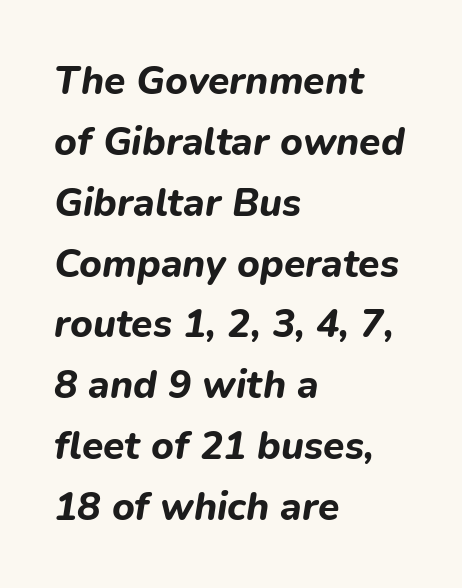
{"italic": "yes", "lean": "right", "slant_degrees": 9, "bold": "yes", "weight": "bold", "width": "normal", "stroke_contrast": "low", "x_height": "medium", "monospaced": "no", "underline": "no", "align": "left", "line_spacing": "normal", "line_spacing_ratio": 1.56, "letter_spacing": "normal", "letter_spacing_em": 0.0, "glyph_px": 39}
